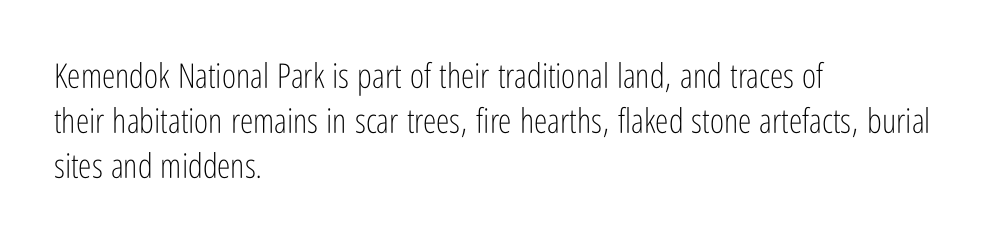
The lettering stays uniformly vertical, giving the passage a roman look. These lines stack with their left ends in a neat column. Varying glyph widths throughout — classic text-font behaviour. The rendering uses a moderate line-height, typical for paragraphs. This sample uses a sans-serif face.
